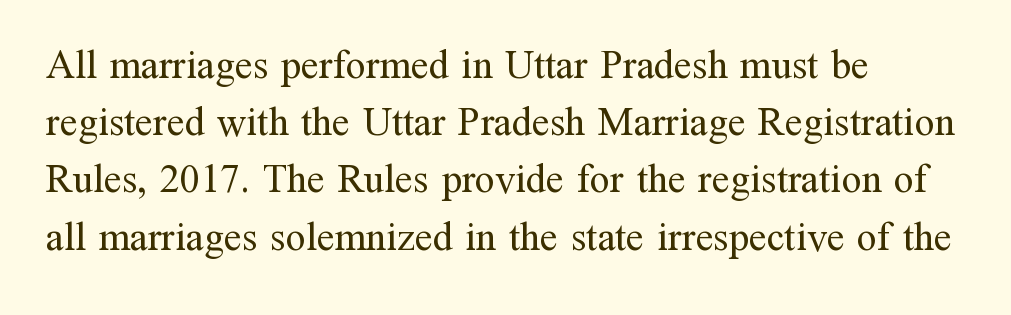
Q: Is the text bold? A: No.
Q: Is the text italic (slanted)? A: No, it is upright.
Q: Is the typeface a serif or a sans-serif typeface? A: Serif.
Q: Is the text underlined? A: No.
Q: How is the paragraph aligned? A: Left-aligned.
Q: Is the spacing between letters normal or unusually wide? A: Normal.
Q: Is the spacing between lines tight, normal or loose? A: Normal.
Q: Width (condensed, normal, or wide)? A: Normal.
Q: Stroke contrast? A: Medium.
Q: x-height? A: Medium.
Q: Monospaced? A: No.
